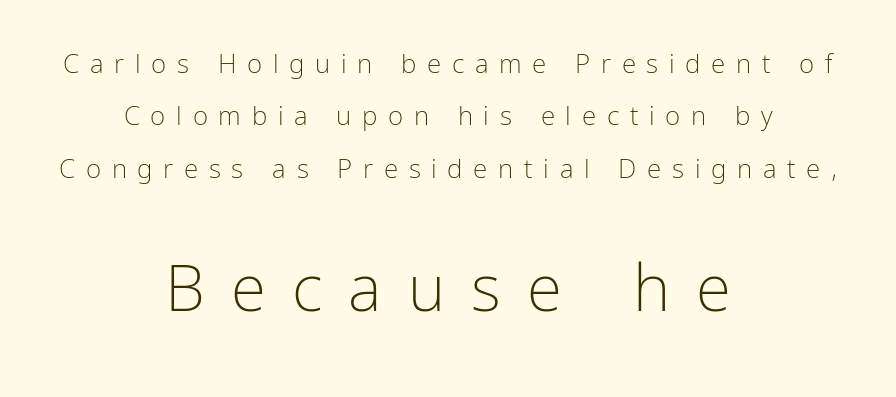
The image shows 64 px light sans-serif type, upright; set centered, loose line spacing (2.01x), unusually wide letter spacing (+0.41 em), not underlined; the second (bottom) block is 2.46x larger; low stroke contrast and a medium x-height.
